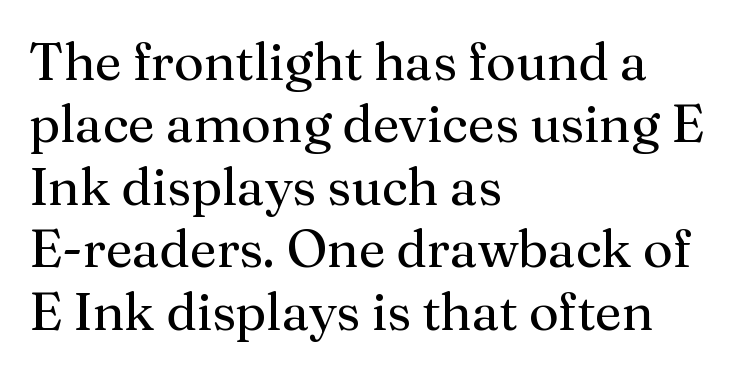
{"serif": "yes", "italic": "no", "bold": "no", "weight": "regular", "width": "normal", "stroke_contrast": "medium", "x_height": "medium", "monospaced": "no", "underline": "no", "align": "left", "line_spacing_ratio": 1.2, "letter_spacing": "normal", "letter_spacing_em": 0.0, "glyph_px": 52}
